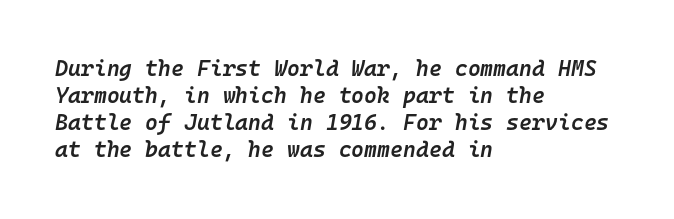
Q: Is the text bold? A: Semi-bold.
Q: Is the text italic (slanted)? A: Yes, it leans right by about 10 degrees.
Q: Is the text underlined? A: No.
Q: How is the paragraph aligned? A: Left-aligned.
Q: Is the spacing between letters normal or unusually wide? A: Normal.
